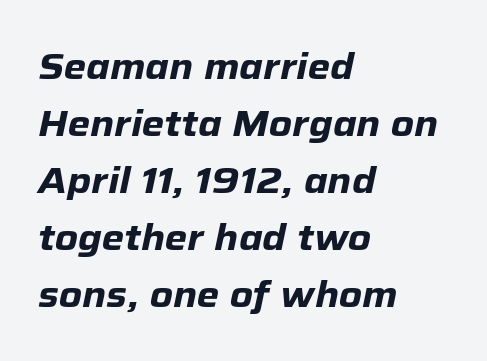
Q: Is the text bold? A: Yes.
Q: Is the text italic (slanted)? A: Yes, it leans right by about 12 degrees.
Q: Is the text underlined? A: No.
Q: How is the paragraph aligned? A: Left-aligned.
Q: Is the spacing between letters normal or unusually wide? A: Normal.
Q: Is the spacing between lines tight, normal or loose? A: Normal.
Q: Width (condensed, normal, or wide)? A: Normal.
Q: Stroke contrast? A: Low.
Q: x-height? A: Medium.
Q: Monospaced? A: No.
